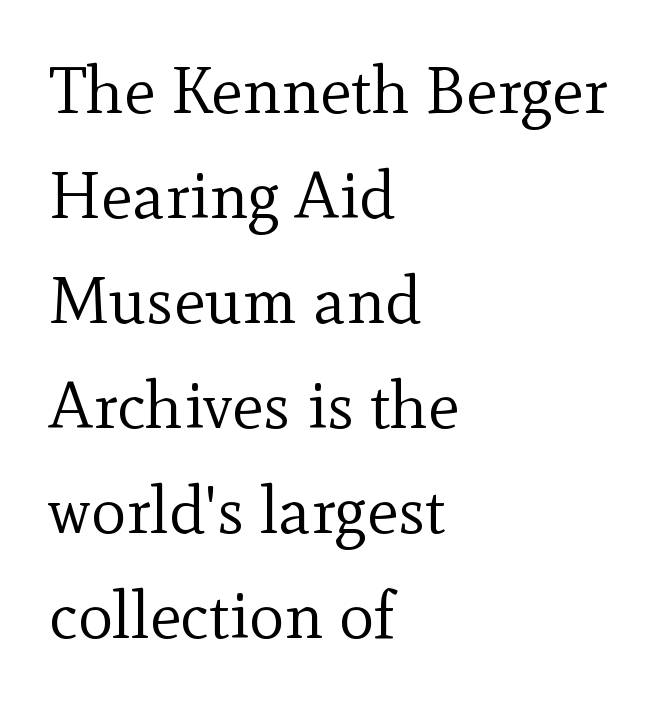
{"serif": "yes", "italic": "no", "bold": "no", "weight": "regular", "width": "normal", "x_height": "small", "monospaced": "no", "underline": "no", "align": "left", "line_spacing": "normal", "line_spacing_ratio": 1.59, "letter_spacing": "normal", "letter_spacing_em": 0.0, "glyph_px": 66}
